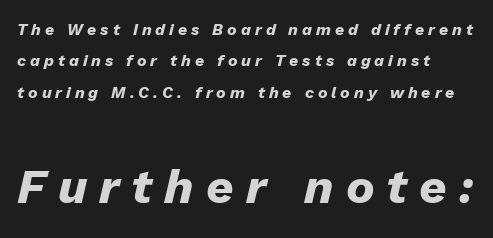
The image shows 48 px heavy type, italic (leaning right); set loose line spacing (1.96x), unusually wide letter spacing (+0.25 em), not underlined; the second (bottom) block is 3.0x larger; low stroke contrast and a medium x-height.
